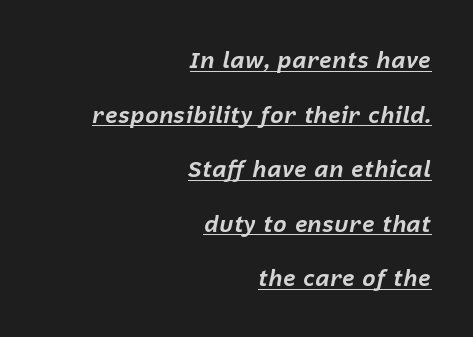
You could call the tracking neutral — neither tight nor loose. Stroke thickness is high; the sample reads as a true bold. The space between consecutive lines is lavish. Every row of glyphs terminates at an identical x-position on the right. The passage shown leans; its letterforms are oblique. The words here are underlined.
